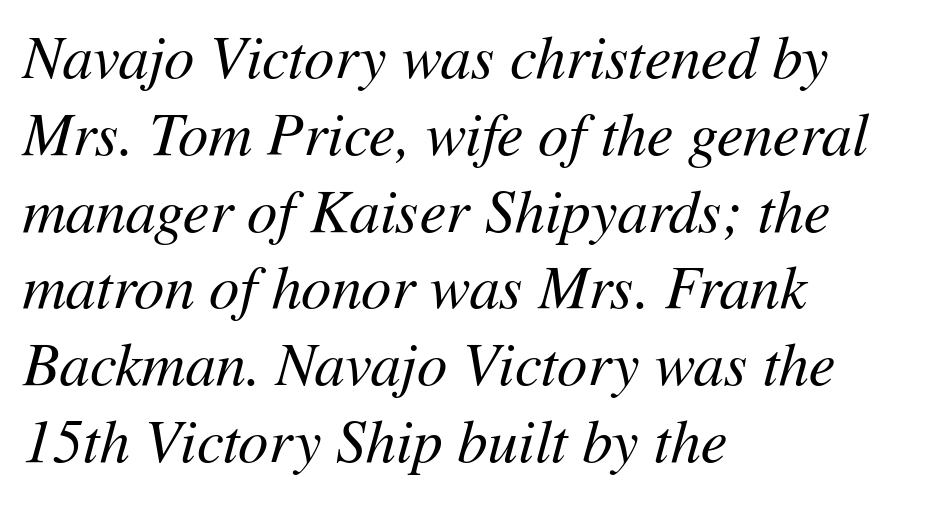
Q: Is the text bold? A: No.
Q: Is the text italic (slanted)? A: Yes, it leans right by about 11 degrees.
Q: Is the text underlined? A: No.
Q: How is the paragraph aligned? A: Left-aligned.
Q: Is the spacing between letters normal or unusually wide? A: Normal.
Q: Is the spacing between lines tight, normal or loose? A: Normal.
Q: Width (condensed, normal, or wide)? A: Normal.
Q: Stroke contrast? A: Medium.
Q: x-height? A: Medium.
Q: Monospaced? A: No.
